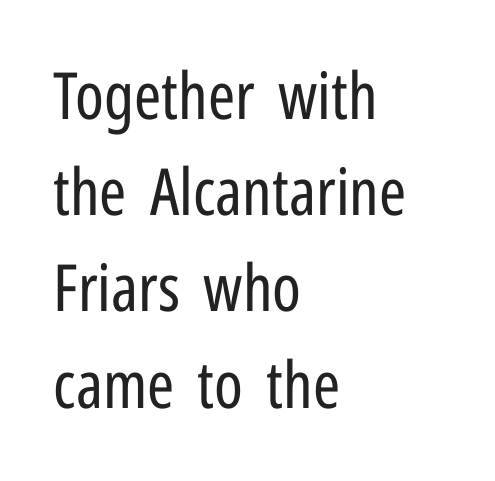
Posture: straight, roman, zero tilt. In terms of letterform style, serifs are entirely absent. Line beginnings align vertically; line endings do not. Each letter keeps its own natural width here, so spacing adapts to shape.
